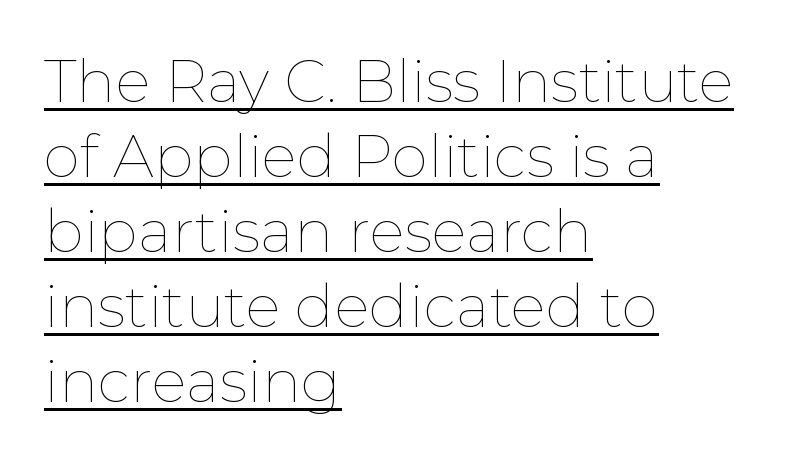
The image shows 59 px thin type, upright; set left-aligned, normal line spacing (1.27x), normal letter spacing, underlined; low stroke contrast and a medium x-height.
